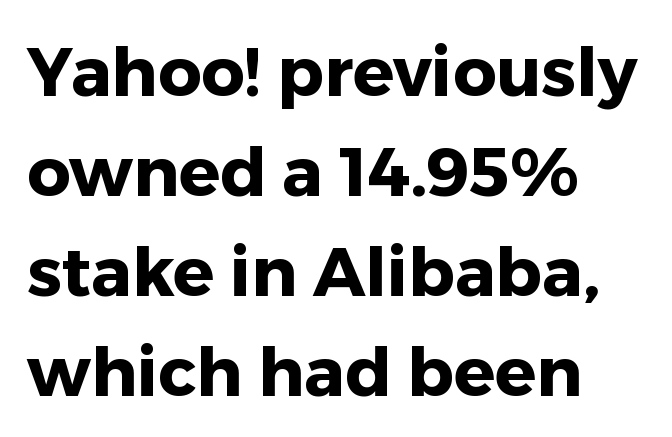
What stands out about the letter spacing? Nothing — it is the standard amount. The rendering anchors every line to the left-hand side. Thick stems and heavy bowls — unmistakably bold. If you measured baseline to baseline, you'd find a middling distance.
